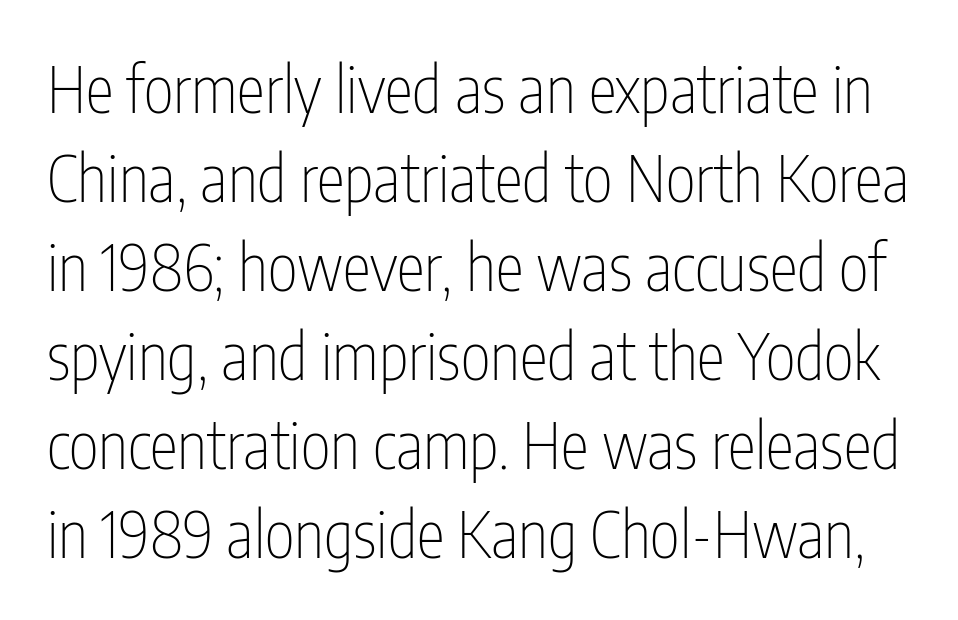
Is there any slant? The stems are plumb. This is sans-serif lettering, the kind often seen on screens and signage. Note the varied advance widths — an 'i' is clearly narrower than an 'm'. The strokes carry an ordinary text weight at most. Compared with typical body copy, the letter spacing here is the same. Rows of type keep a routine distance in the vertical direction.
